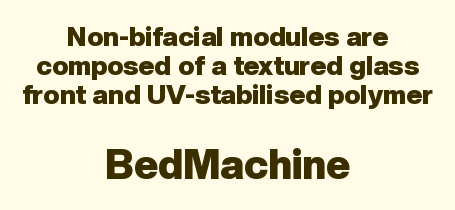
Q: Is the text bold? A: Yes.
Q: Is the text italic (slanted)? A: No, it is upright.
Q: Is the typeface a serif or a sans-serif typeface? A: Sans-serif.
Q: Is the text underlined? A: No.
Q: How is the paragraph aligned? A: Centered.
Q: Is the spacing between letters normal or unusually wide? A: Normal.
Q: Is the spacing between lines tight, normal or loose? A: Tight.
Q: Which block of text is set in a larger size, the first (top) or the second (bottom)? A: The second (bottom) one.
Q: Width (condensed, normal, or wide)? A: Normal.
Q: Stroke contrast? A: Low.
Q: x-height? A: Medium.
Q: Monospaced? A: No.
